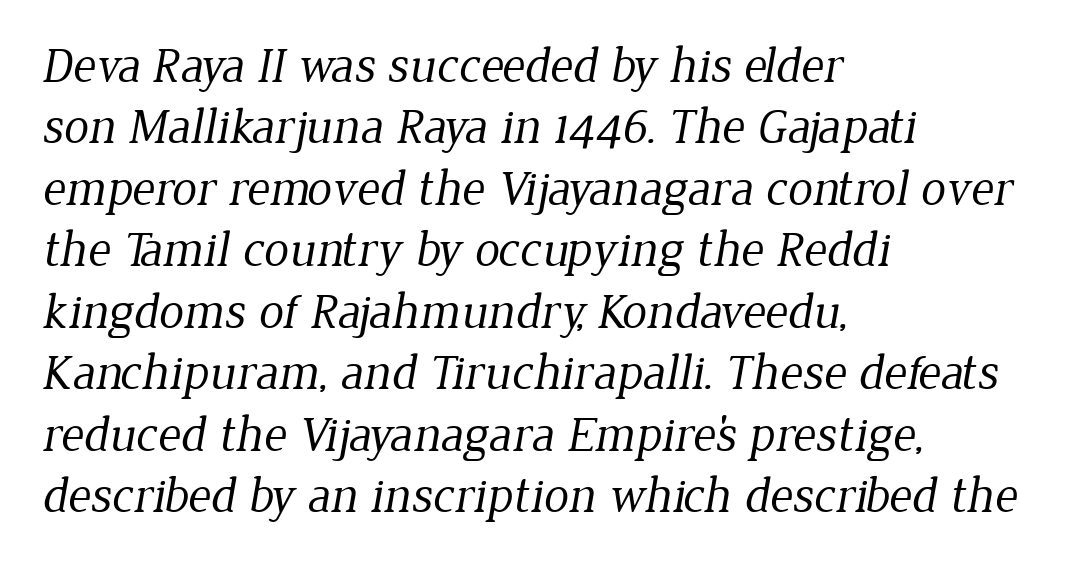
The image shows 50 px regular-weight serif type; set left-aligned, line spacing 1.23x, normal letter spacing, not underlined; low stroke contrast and a medium x-height.
